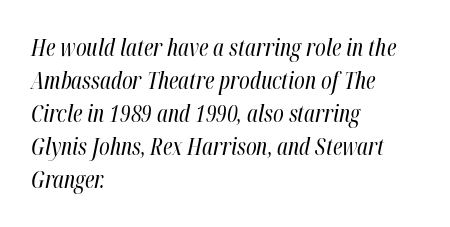
The image shows 23 px text type, italic (leaning right); set left-aligned, normal line spacing (1.44x), normal letter spacing, not underlined.
